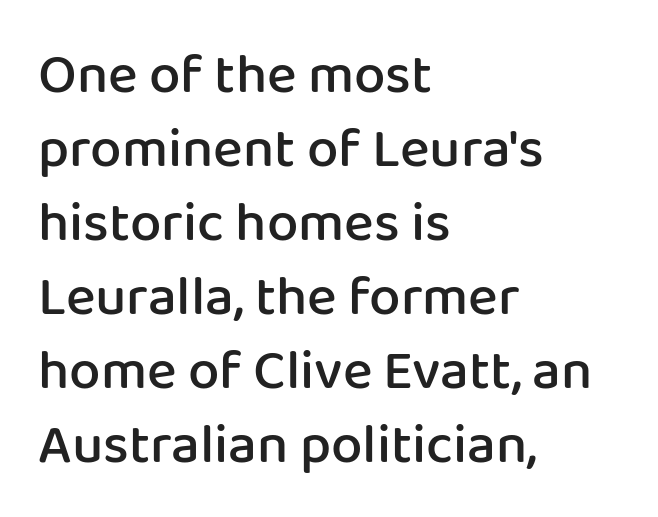
Q: Is the text bold? A: Semi-bold.
Q: Is the text italic (slanted)? A: No, it is upright.
Q: Is the typeface a serif or a sans-serif typeface? A: Sans-serif.
Q: Is the text underlined? A: No.
Q: How is the paragraph aligned? A: Left-aligned.
Q: Is the spacing between letters normal or unusually wide? A: Normal.
Q: Is the spacing between lines tight, normal or loose? A: Normal.
Q: Width (condensed, normal, or wide)? A: Normal.
Q: Stroke contrast? A: Low.
Q: x-height? A: Medium.
Q: Monospaced? A: No.
